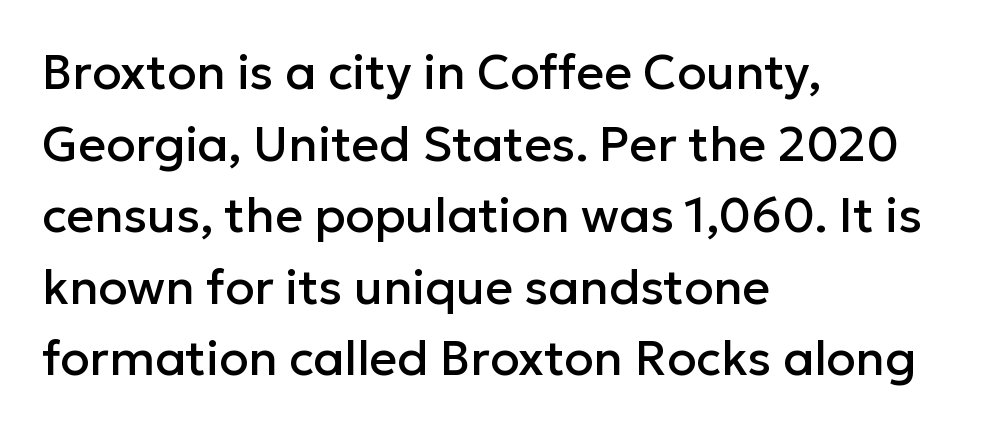
Plain, unruled lines of type. Vertically, the passage feels balanced, rows spaced as you'd expect. Alignment: flush left. Type style note: lacks serifs.
